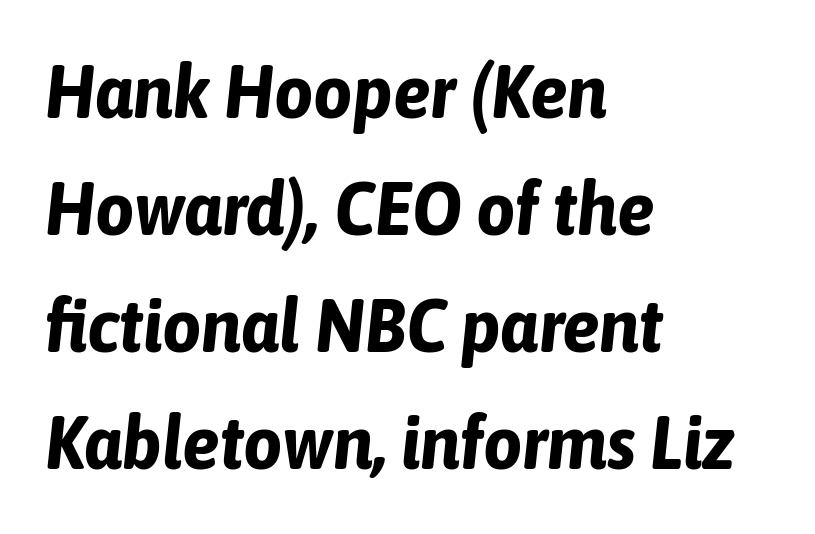
Caption: standard tracking, unaltered. These lines were composed using italics. The paragraph has a hard left edge and a soft right edge. A typesetter would call this leading conventional body-copy spacing.
